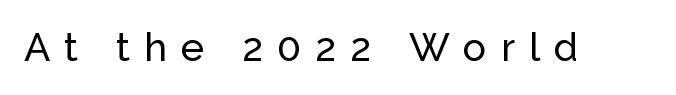
The image shows 39 px sans-serif type, upright; set unusually wide letter spacing (+0.36 em), not underlined; low stroke contrast and a medium x-height.
